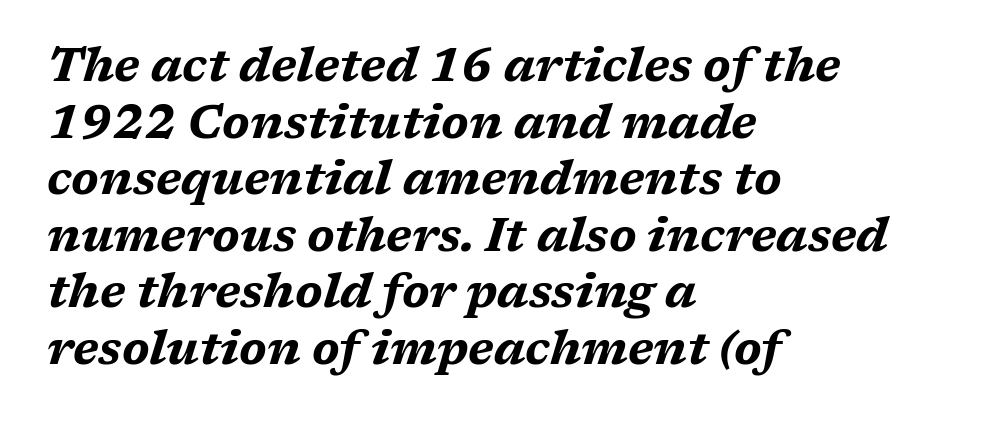
Q: Is the text bold? A: Yes.
Q: Is the text italic (slanted)? A: Yes, it leans right by about 17 degrees.
Q: Is the text underlined? A: No.
Q: How is the paragraph aligned? A: Left-aligned.
Q: Is the spacing between letters normal or unusually wide? A: Normal.
Q: Width (condensed, normal, or wide)? A: Wide.
Q: Stroke contrast? A: Medium.
Q: x-height? A: Medium.
Q: Monospaced? A: No.
